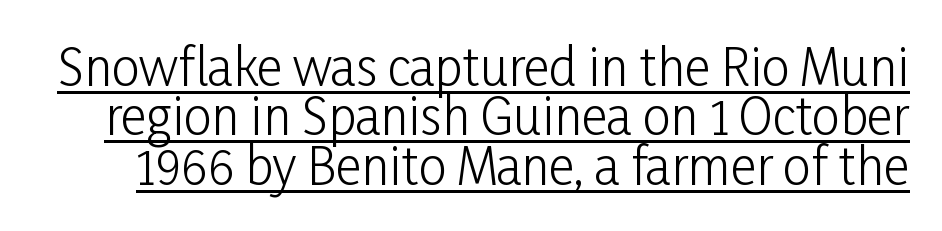
Q: Is the text bold? A: No.
Q: Is the text italic (slanted)? A: No, it is upright.
Q: Is the typeface a serif or a sans-serif typeface? A: Sans-serif.
Q: Is the text underlined? A: Yes.
Q: Is the spacing between letters normal or unusually wide? A: Normal.
Q: Is the spacing between lines tight, normal or loose? A: Tight.
Q: Width (condensed, normal, or wide)? A: Condensed.
Q: Stroke contrast? A: Low.
Q: x-height? A: Medium.
Q: Monospaced? A: No.
